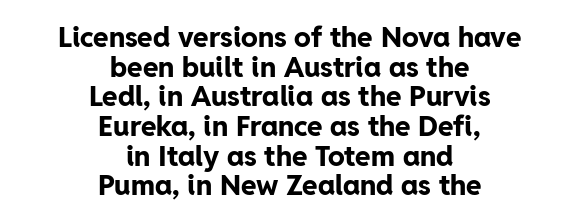
{"serif": "no", "italic": "no", "bold": "yes", "weight": "bold", "width": "normal", "stroke_contrast": "low", "x_height": "medium", "monospaced": "no", "underline": "no", "align": "center", "line_spacing": "tight", "line_spacing_ratio": 1.06, "letter_spacing": "normal", "letter_spacing_em": 0.0, "glyph_px": 28}
